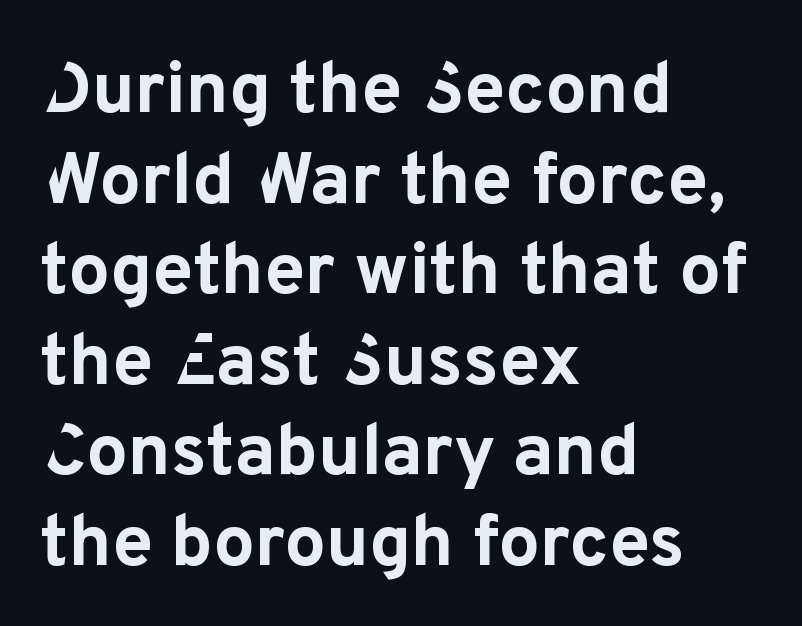
Q: Is the text bold? A: Yes.
Q: Is the text italic (slanted)? A: No, it is upright.
Q: Is the typeface a serif or a sans-serif typeface? A: Sans-serif.
Q: Is the text underlined? A: No.
Q: How is the paragraph aligned? A: Left-aligned.
Q: Is the spacing between letters normal or unusually wide? A: Normal.
Q: Width (condensed, normal, or wide)? A: Normal.
Q: Stroke contrast? A: Low.
Q: x-height? A: Medium.
Q: Monospaced? A: No.
